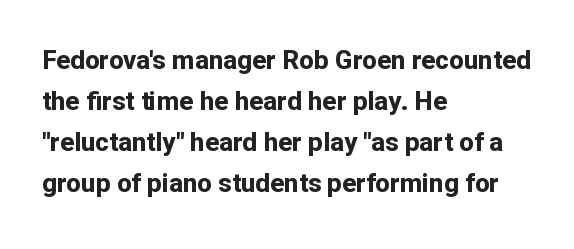
The image shows 26 px bold type, upright; set left-aligned, normal line spacing (1.58x), normal letter spacing, not underlined.
